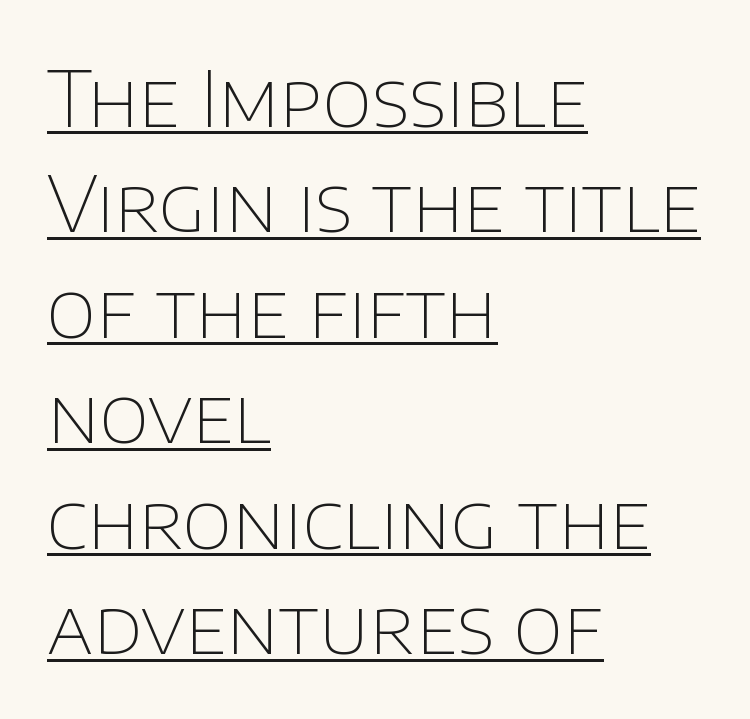
The image shows 77 px thin sans-serif type, upright; set left-aligned, normal line spacing (1.37x), normal letter spacing, underlined; low stroke contrast and a large x-height.
